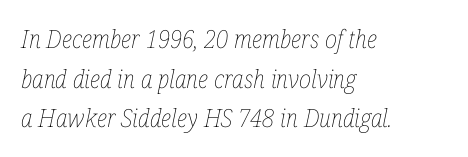
{"italic": "yes", "lean": "right", "slant_degrees": 12, "bold": "no", "underline": "no", "align": "left", "line_spacing": "normal", "line_spacing_ratio": 1.59, "letter_spacing": "normal", "letter_spacing_em": 0.0, "glyph_px": 25}
